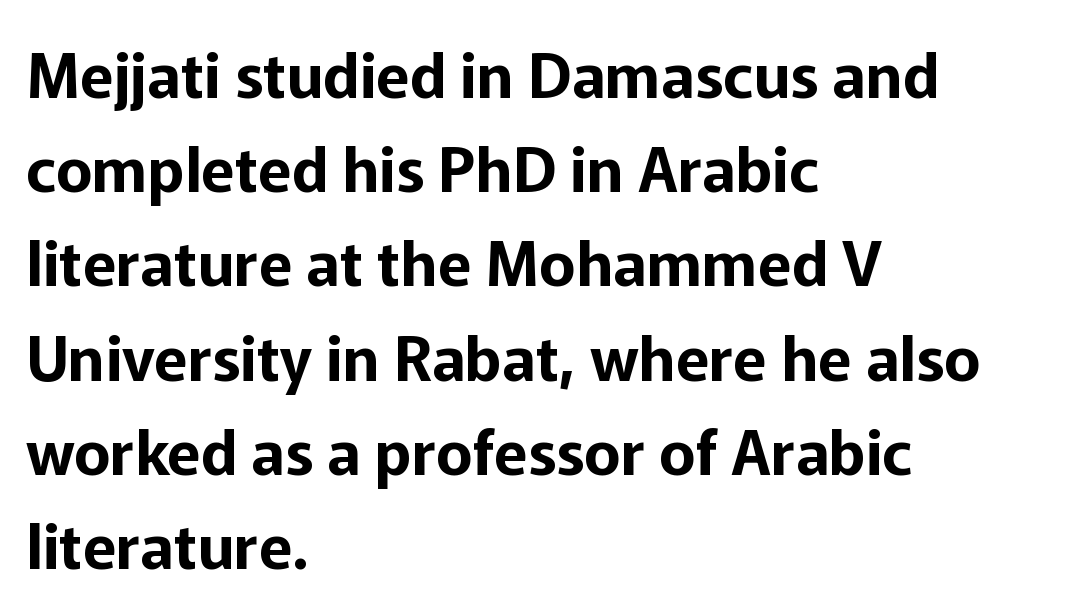
The image shows 62 px sans-serif type, upright; set left-aligned, normal line spacing (1.52x), normal letter spacing, not underlined; low stroke contrast and a medium x-height.
